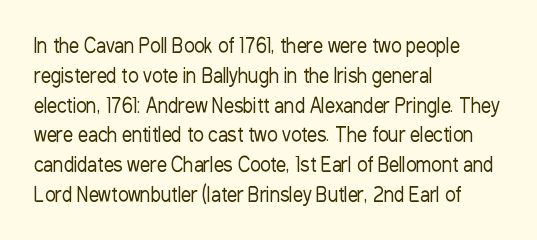
Q: Is the text bold? A: No.
Q: Is the text italic (slanted)? A: No, it is upright.
Q: Is the text underlined? A: No.
Q: How is the paragraph aligned? A: Left-aligned.
Q: Is the spacing between letters normal or unusually wide? A: Normal.
Q: Is the spacing between lines tight, normal or loose? A: Normal.
